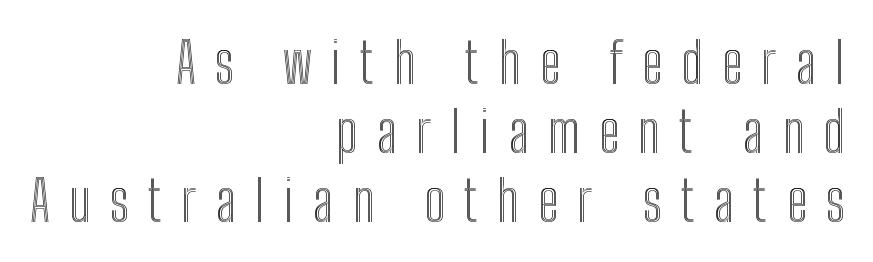
Q: Is the text italic (slanted)? A: No, it is upright.
Q: Is the text underlined? A: No.
Q: How is the paragraph aligned? A: Right-aligned.
Q: Is the spacing between letters normal or unusually wide? A: Unusually wide.
Q: Width (condensed, normal, or wide)? A: Condensed.
Q: x-height? A: Medium.
Q: Monospaced? A: No.
